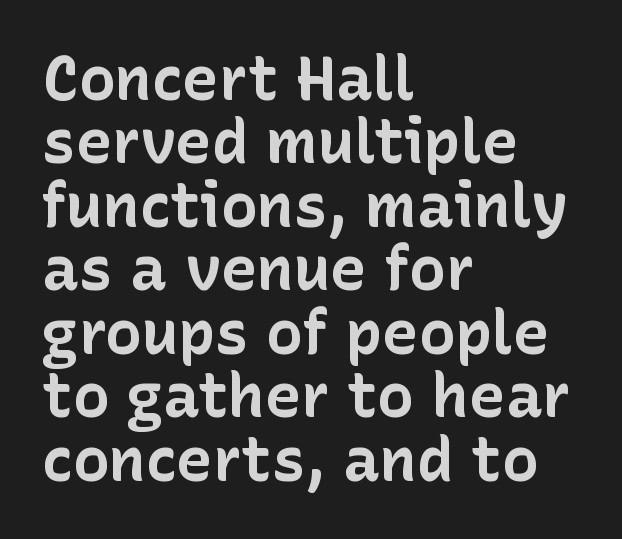
The image shows 61 px bold sans-serif type, upright; set left-aligned, tight line spacing (1.04x), normal letter spacing, not underlined; low stroke contrast and a medium x-height.
